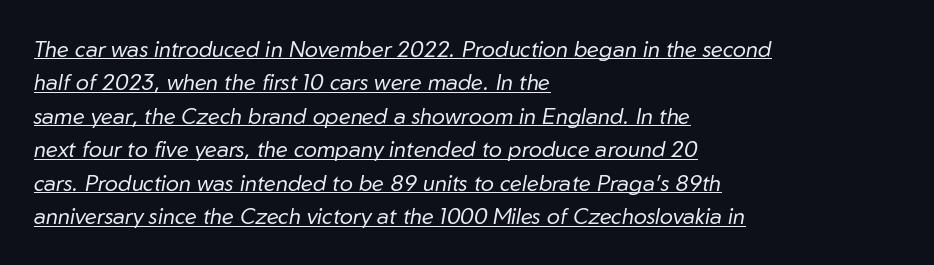
Q: Is the text bold? A: No.
Q: Is the text italic (slanted)? A: Yes, it leans right by about 10 degrees.
Q: Is the text underlined? A: Yes.
Q: How is the paragraph aligned? A: Left-aligned.
Q: Is the spacing between letters normal or unusually wide? A: Normal.
Q: Is the spacing between lines tight, normal or loose? A: Normal.
